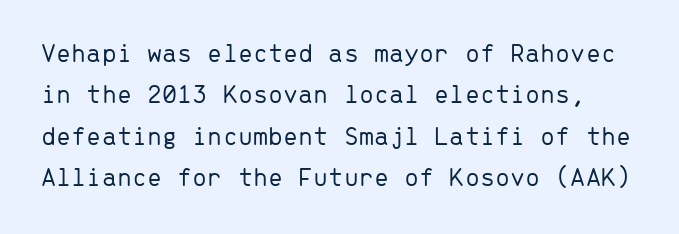
{"italic": "no", "bold": "no", "underline": "no", "line_spacing": "normal", "line_spacing_ratio": 1.53, "letter_spacing": "normal", "letter_spacing_em": 0.0, "glyph_px": 27}
